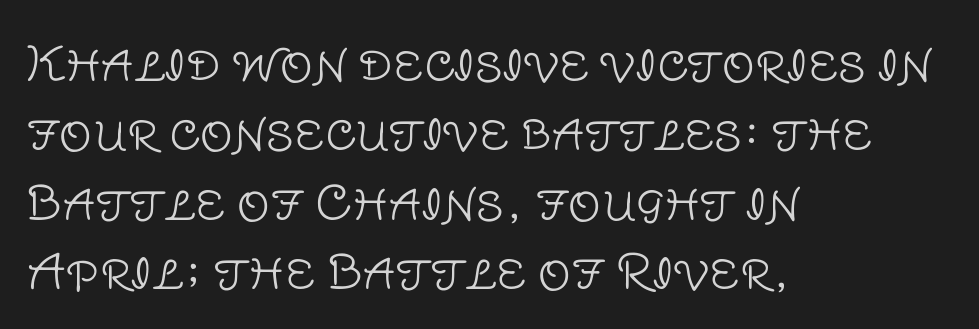
The image shows 46 px light sans-serif type; set left-aligned, normal line spacing (1.51x), normal letter spacing, not underlined; low stroke contrast and a large x-height.
